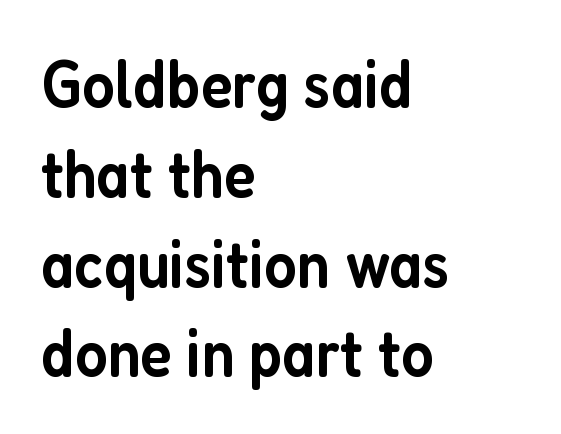
The image shows 67 px semibold, condensed sans-serif type, upright; set left-aligned, normal line spacing (1.34x), normal letter spacing, not underlined; low stroke contrast and a medium x-height.
